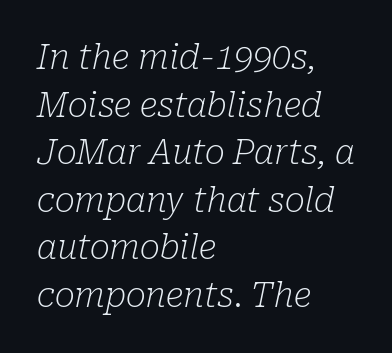
{"serif": "yes", "italic": "yes", "lean": "right", "slant_degrees": 10, "bold": "no", "weight": "light", "width": "normal", "stroke_contrast": "low", "x_height": "medium", "monospaced": "no", "underline": "no", "align": "left", "line_spacing": "normal", "line_spacing_ratio": 1.4, "letter_spacing": "normal", "letter_spacing_em": 0.0, "glyph_px": 34}
